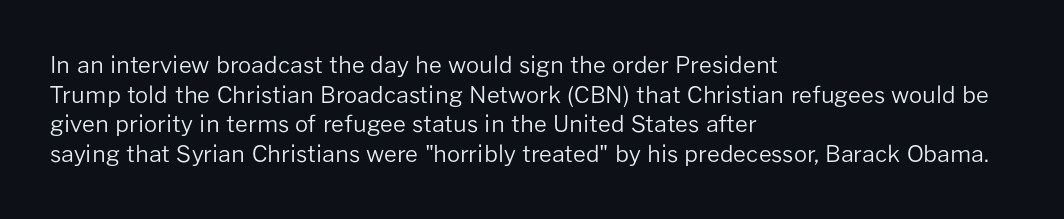
The image shows 23 px text type, upright; set left-aligned, normal line spacing (1.29x), normal letter spacing, not underlined.
